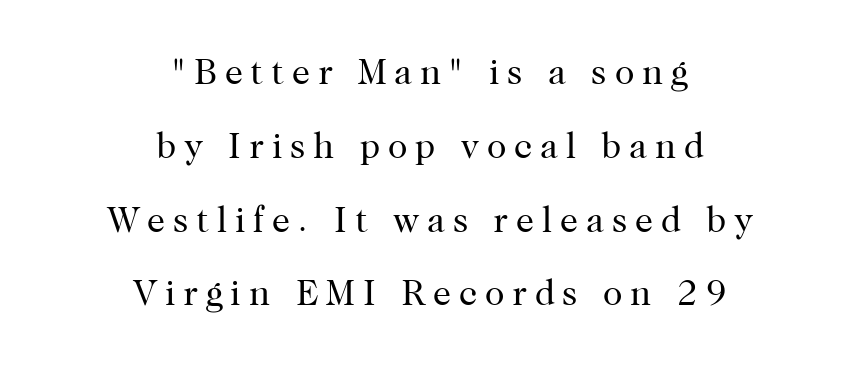
Q: Is the text bold? A: No.
Q: Is the text italic (slanted)? A: No, it is upright.
Q: Is the typeface a serif or a sans-serif typeface? A: Serif.
Q: Is the text underlined? A: No.
Q: How is the paragraph aligned? A: Centered.
Q: Is the spacing between letters normal or unusually wide? A: Unusually wide.
Q: Is the spacing between lines tight, normal or loose? A: Loose.
Q: Width (condensed, normal, or wide)? A: Normal.
Q: Stroke contrast? A: High.
Q: x-height? A: Medium.
Q: Monospaced? A: No.
